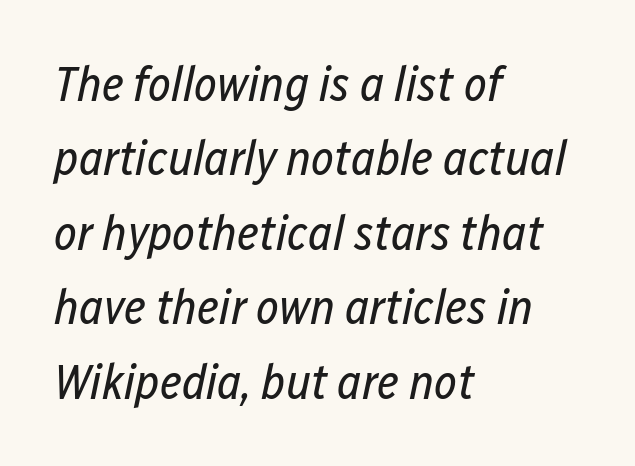
Q: Is the text bold? A: No.
Q: Is the text italic (slanted)? A: Yes, it leans right by about 12 degrees.
Q: Is the text underlined? A: No.
Q: How is the paragraph aligned? A: Left-aligned.
Q: Is the spacing between letters normal or unusually wide? A: Normal.
Q: Is the spacing between lines tight, normal or loose? A: Normal.
Q: Width (condensed, normal, or wide)? A: Condensed.
Q: Stroke contrast? A: Low.
Q: x-height? A: Medium.
Q: Monospaced? A: No.
